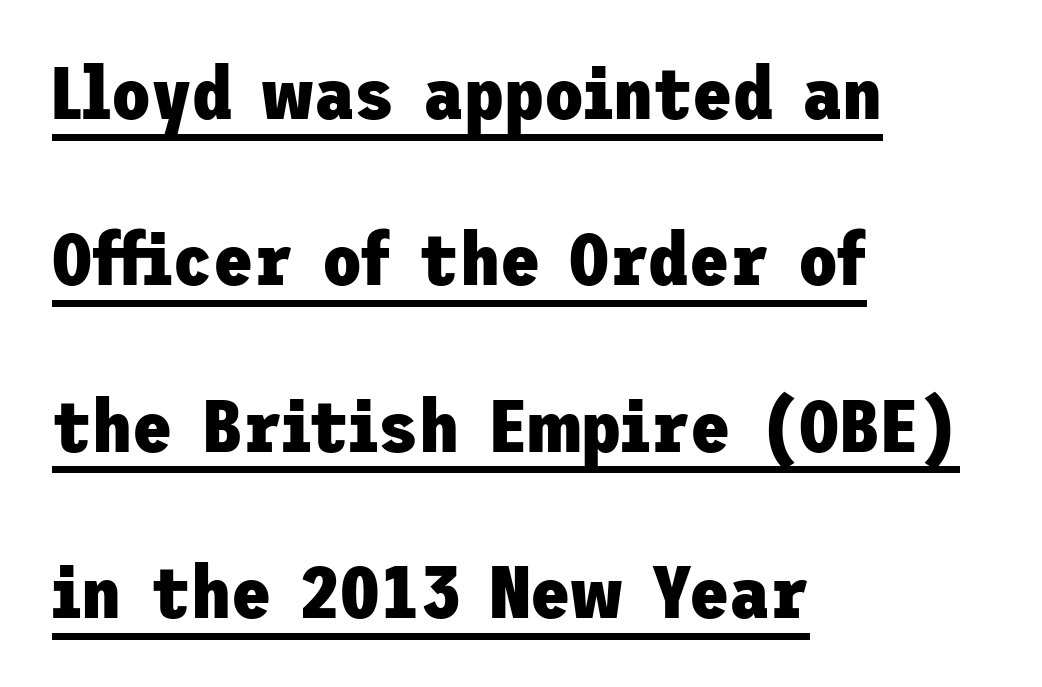
The image shows 73 px heavy sans-serif type, upright; set left-aligned, loose line spacing (2.28x), normal letter spacing, underlined; low stroke contrast and a medium x-height.
